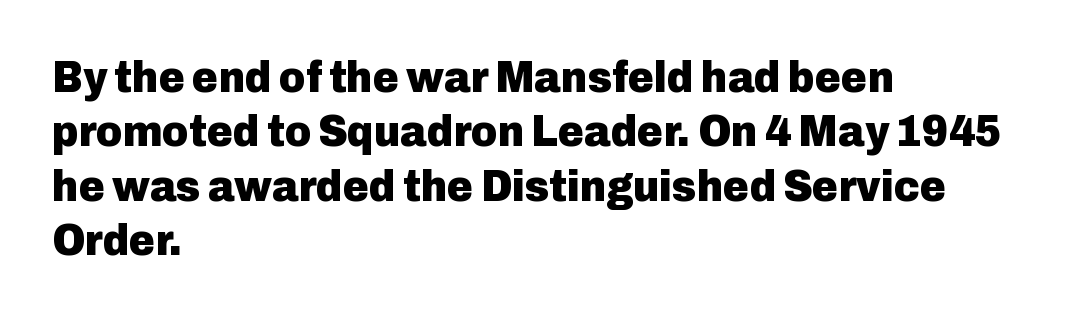
Q: Is the text bold? A: Yes.
Q: Is the text italic (slanted)? A: No, it is upright.
Q: Is the typeface a serif or a sans-serif typeface? A: Sans-serif.
Q: Is the text underlined? A: No.
Q: How is the paragraph aligned? A: Left-aligned.
Q: Is the spacing between letters normal or unusually wide? A: Normal.
Q: Width (condensed, normal, or wide)? A: Normal.
Q: Stroke contrast? A: Low.
Q: x-height? A: Medium.
Q: Monospaced? A: No.
